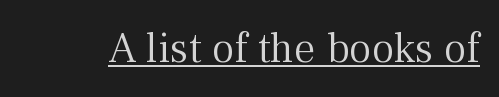
{"serif": "yes", "italic": "no", "bold": "no", "weight": "light", "width": "normal", "stroke_contrast": "medium", "x_height": "medium", "monospaced": "no", "underline": "yes", "letter_spacing": "normal", "letter_spacing_em": 0.0, "glyph_px": 43}
